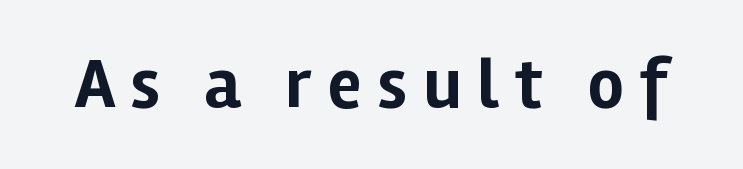
The image shows 71 px bold sans-serif type, upright; set unusually wide letter spacing (+0.22 em), not underlined; low stroke contrast and a medium x-height.
